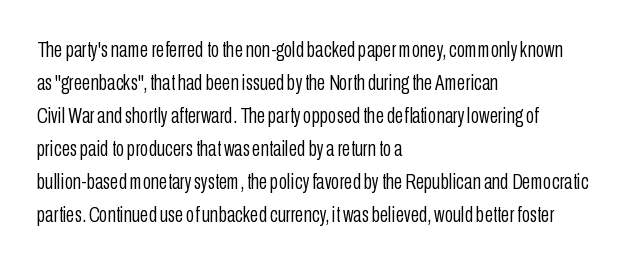
Q: Is the text bold? A: No.
Q: Is the text italic (slanted)? A: No, it is upright.
Q: Is the text underlined? A: No.
Q: How is the paragraph aligned? A: Left-aligned.
Q: Is the spacing between letters normal or unusually wide? A: Normal.
Q: Is the spacing between lines tight, normal or loose? A: Normal.
